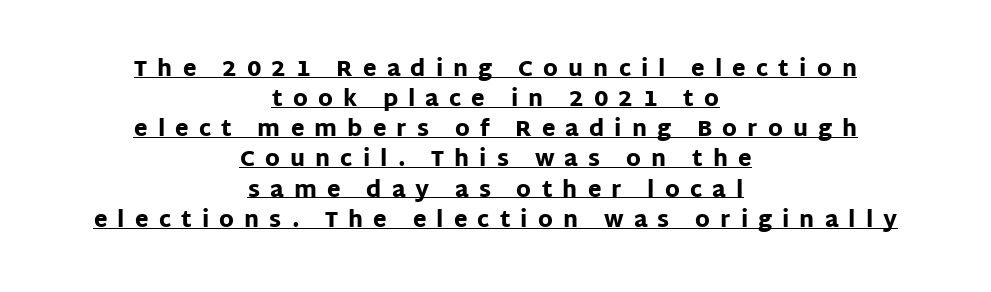
Q: Is the text bold? A: Yes.
Q: Is the text italic (slanted)? A: No, it is upright.
Q: Is the text underlined? A: Yes.
Q: How is the paragraph aligned? A: Centered.
Q: Is the spacing between letters normal or unusually wide? A: Unusually wide.
Q: Is the spacing between lines tight, normal or loose? A: Normal.
